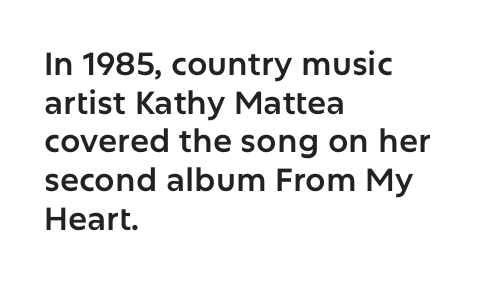
{"serif": "no", "italic": "no", "width": "normal", "stroke_contrast": "low", "x_height": "medium", "monospaced": "no", "underline": "no", "align": "left", "line_spacing_ratio": 1.21, "letter_spacing": "normal", "letter_spacing_em": 0.0, "glyph_px": 32}
